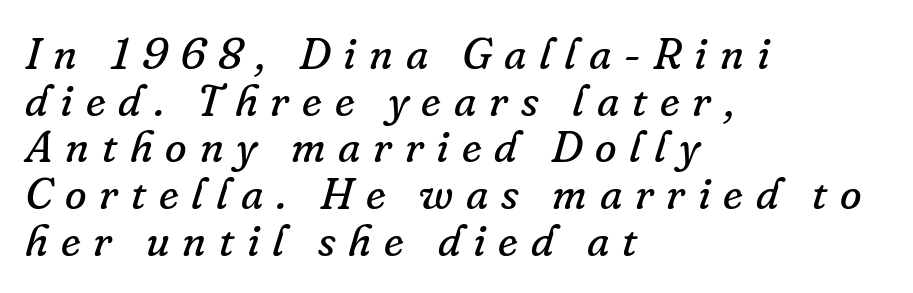
{"serif": "yes", "italic": "yes", "lean": "right", "slant_degrees": 16, "bold": "no", "weight": "regular", "width": "normal", "stroke_contrast": "low", "x_height": "small", "monospaced": "no", "underline": "no", "align": "left", "line_spacing": "tight", "line_spacing_ratio": 1.06, "letter_spacing": "wide", "letter_spacing_em": 0.29, "glyph_px": 44}
